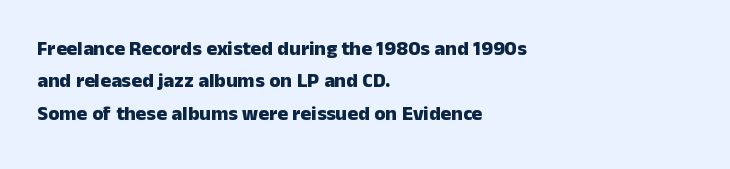
{"italic": "no", "bold": "yes", "underline": "no", "align": "left", "line_spacing": "normal", "line_spacing_ratio": 1.62, "letter_spacing": "normal", "letter_spacing_em": 0.0, "glyph_px": 20}
